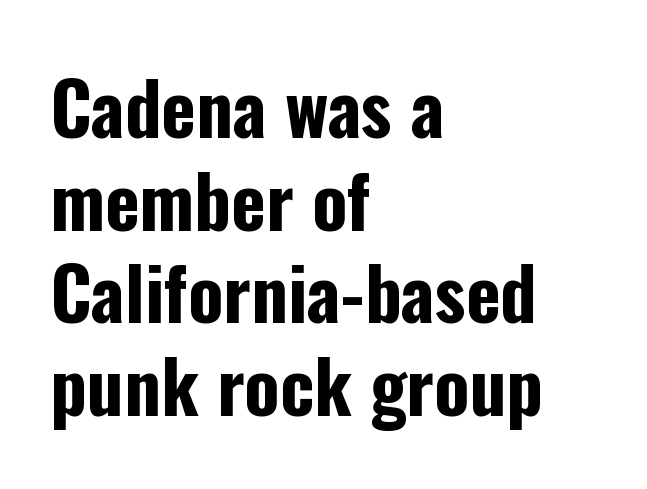
The image shows 73 px bold, condensed sans-serif type, upright; set left-aligned, normal line spacing (1.27x), normal letter spacing, not underlined; low stroke contrast and a medium x-height.
